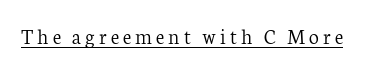
Q: Is the text bold? A: No.
Q: Is the text italic (slanted)? A: No, it is upright.
Q: Is the text underlined? A: Yes.
